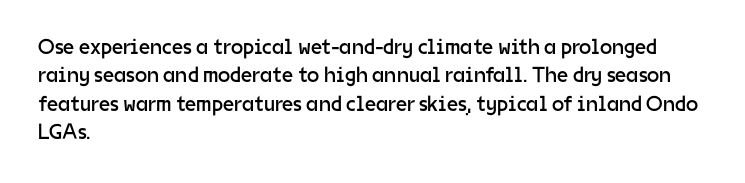
The image shows 22 px text type, upright; set left-aligned, normal line spacing (1.29x), normal letter spacing, not underlined.
